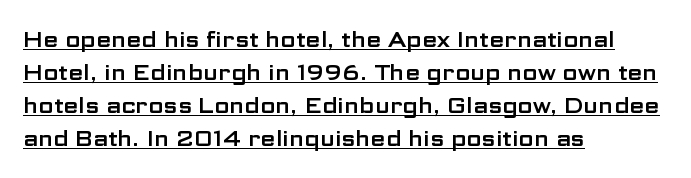
{"italic": "no", "underline": "yes", "align": "left", "line_spacing": "normal", "line_spacing_ratio": 1.5, "letter_spacing": "normal", "letter_spacing_em": 0.0, "glyph_px": 22}
